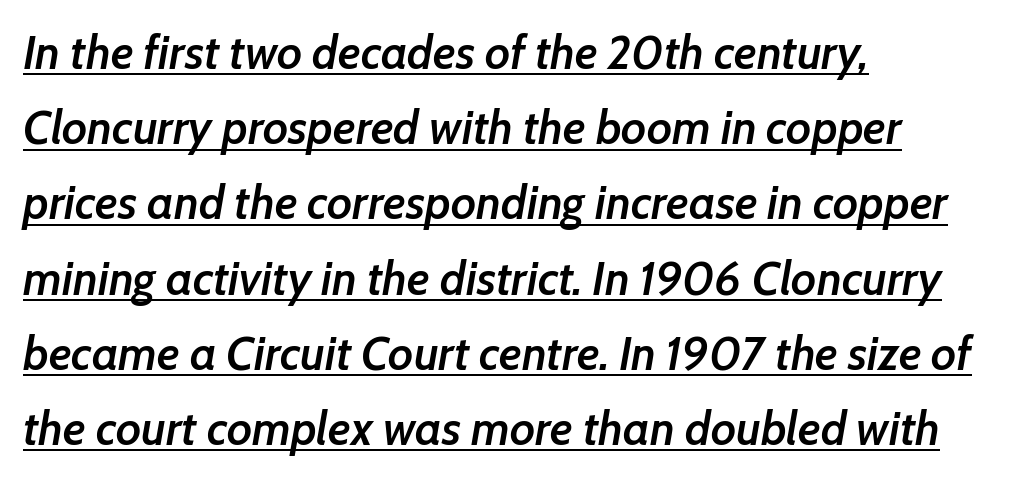
Q: Is the text bold? A: Semi-bold.
Q: Is the text italic (slanted)? A: Yes, it leans right by about 7 degrees.
Q: Is the text underlined? A: Yes.
Q: How is the paragraph aligned? A: Left-aligned.
Q: Is the spacing between letters normal or unusually wide? A: Normal.
Q: Is the spacing between lines tight, normal or loose? A: Normal.
Q: Width (condensed, normal, or wide)? A: Normal.
Q: Stroke contrast? A: Low.
Q: x-height? A: Medium.
Q: Monospaced? A: No.
